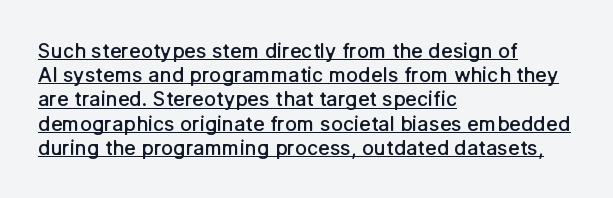
What weight is shown? A semibold, between regular and bold. The sample's only ornament is a line tracing under the words. In CSS terms this would be text-align: left. A roman cut, with each character standing at attention. A typesetter would call this zero additional tracking.
